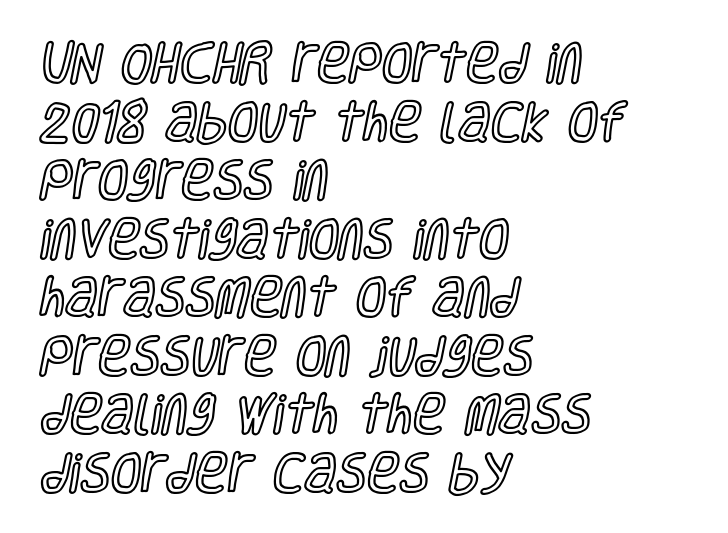
{"width": "condensed", "x_height": "large", "monospaced": "no", "underline": "no", "align": "left", "line_spacing": "normal", "line_spacing_ratio": 1.33, "letter_spacing": "normal", "letter_spacing_em": 0.0, "glyph_px": 44}
